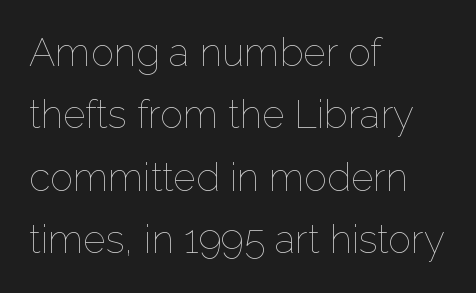
Q: Is the text bold? A: No.
Q: Is the text italic (slanted)? A: No, it is upright.
Q: Is the text underlined? A: No.
Q: How is the paragraph aligned? A: Left-aligned.
Q: Is the spacing between letters normal or unusually wide? A: Normal.
Q: Is the spacing between lines tight, normal or loose? A: Normal.
Q: Width (condensed, normal, or wide)? A: Normal.
Q: Stroke contrast? A: Low.
Q: x-height? A: Medium.
Q: Monospaced? A: No.
